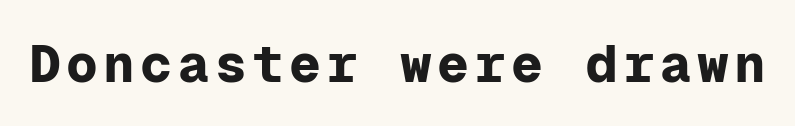
Any mark beneath the type? The region is blank. Every character here occupies the same horizontal width, giving the sample a typewriter-like rhythm. Serifs: no, the terminals of the letterforms are clean. Set as a true bold cut, around the 700 mark.
